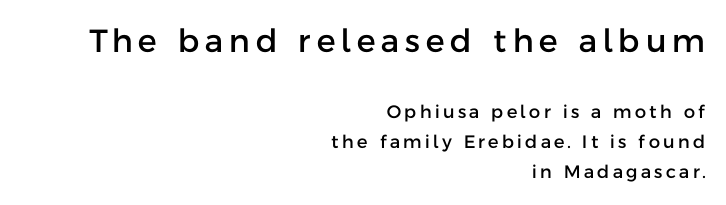
Unlike italic type, these characters show no tilt at all. The block sitting higher on the canvas is the one with enlarged characters. This sample has the flowing, uneven cadence of proportional lettering. The space beneath each line is pristine and unruled. Examine the stroke ends and you'll find no serifs.
